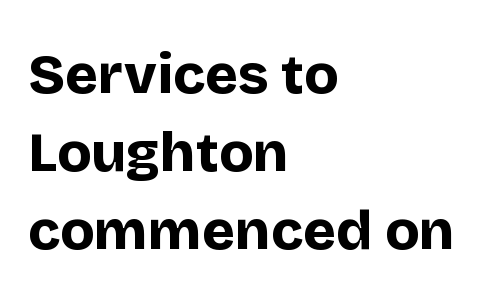
{"serif": "no", "italic": "no", "bold": "yes", "weight": "bold", "width": "normal", "stroke_contrast": "low", "x_height": "large", "monospaced": "no", "underline": "no", "align": "left", "line_spacing": "normal", "line_spacing_ratio": 1.39, "letter_spacing": "normal", "letter_spacing_em": 0.0, "glyph_px": 56}
